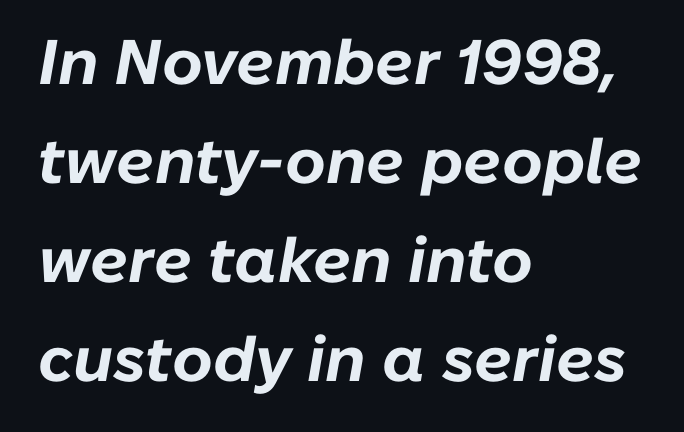
{"italic": "yes", "lean": "right", "slant_degrees": 10, "bold": "yes", "weight": "bold", "width": "normal", "stroke_contrast": "low", "x_height": "medium", "monospaced": "no", "underline": "no", "align": "left", "line_spacing": "normal", "line_spacing_ratio": 1.57, "letter_spacing": "normal", "letter_spacing_em": 0.0, "glyph_px": 63}
